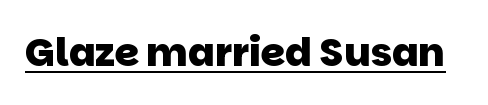
Q: Is the text bold? A: Yes.
Q: Is the typeface a serif or a sans-serif typeface? A: Sans-serif.
Q: Is the text underlined? A: Yes.
Q: Is the spacing between letters normal or unusually wide? A: Normal.
Q: Width (condensed, normal, or wide)? A: Normal.
Q: Stroke contrast? A: Low.
Q: x-height? A: Large.
Q: Monospaced? A: No.
